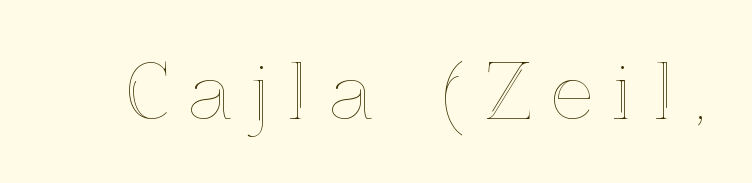
{"italic": "no", "width": "normal", "x_height": "medium", "monospaced": "no", "underline": "no", "letter_spacing": "wide", "letter_spacing_em": 0.27, "glyph_px": 74}
